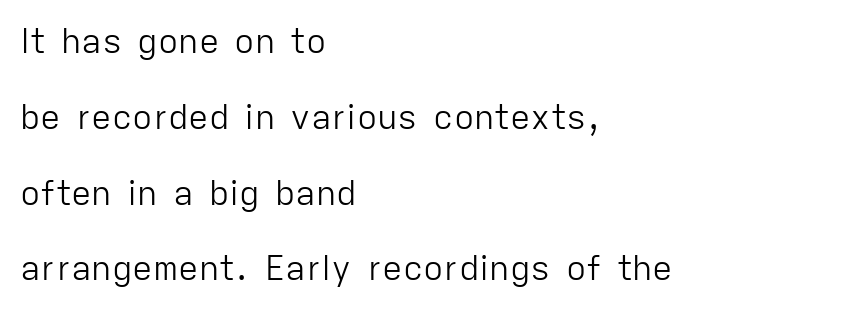
Q: Is the text bold? A: No.
Q: Is the text italic (slanted)? A: No, it is upright.
Q: Is the typeface a serif or a sans-serif typeface? A: Sans-serif.
Q: Is the text underlined? A: No.
Q: How is the paragraph aligned? A: Left-aligned.
Q: Is the spacing between letters normal or unusually wide? A: Normal.
Q: Is the spacing between lines tight, normal or loose? A: Loose.
Q: Width (condensed, normal, or wide)? A: Normal.
Q: Stroke contrast? A: Low.
Q: x-height? A: Medium.
Q: Monospaced? A: No.
